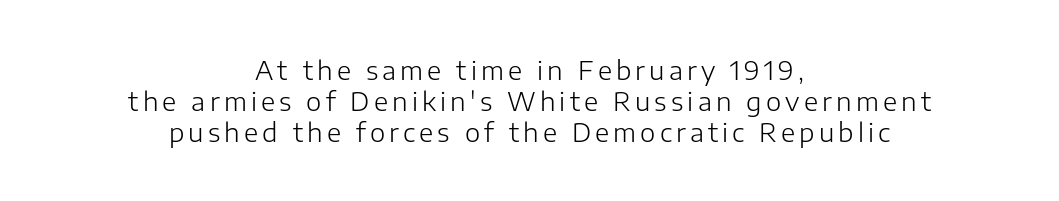
Check the space under the baseline: it is left empty. The lettering holds an erect, upright posture throughout. These glyphs show unthickened strokes, regular width or finer. Every row of glyphs is offset so its center matches the block's center.
